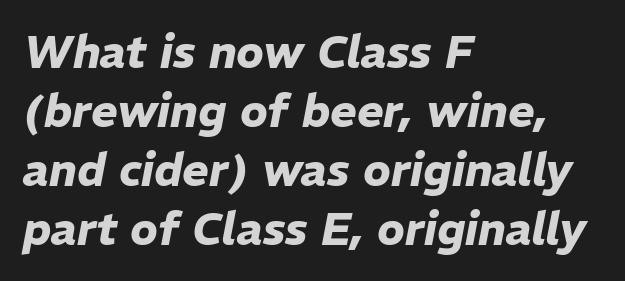
Q: Is the text bold? A: Yes.
Q: Is the text italic (slanted)? A: Yes, it leans right by about 11 degrees.
Q: Is the text underlined? A: No.
Q: How is the paragraph aligned? A: Left-aligned.
Q: Is the spacing between letters normal or unusually wide? A: Normal.
Q: Is the spacing between lines tight, normal or loose? A: Normal.
Q: Width (condensed, normal, or wide)? A: Normal.
Q: Stroke contrast? A: Low.
Q: x-height? A: Medium.
Q: Monospaced? A: No.
